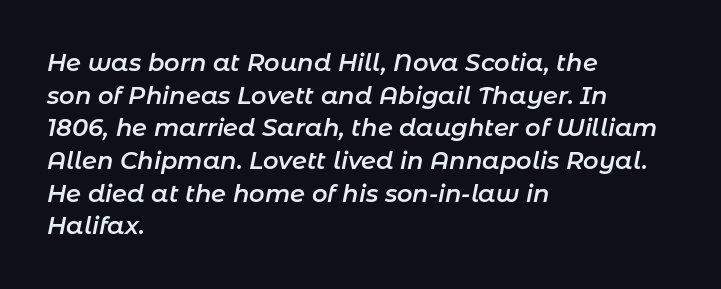
Q: Is the text bold? A: Semi-bold.
Q: Is the text italic (slanted)? A: Yes, it leans right by about 11 degrees.
Q: Is the text underlined? A: No.
Q: How is the paragraph aligned? A: Left-aligned.
Q: Is the spacing between letters normal or unusually wide? A: Normal.
Q: Is the spacing between lines tight, normal or loose? A: Normal.
